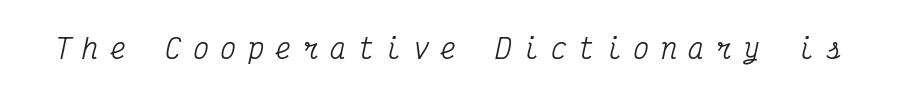
The image shows 27 px text type, italic (leaning right); set unusually wide letter spacing (+0.42 em), not underlined.
